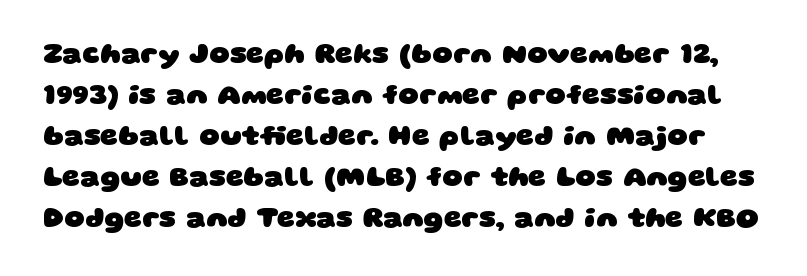
No word sits above an underline. Characters follow at the spacing the type designer built in. Pretty heavy lettering here — definitely bold. The designer went with a sans here, leaving each stem footless. The passage shown stacks its lines at a standard gap.
